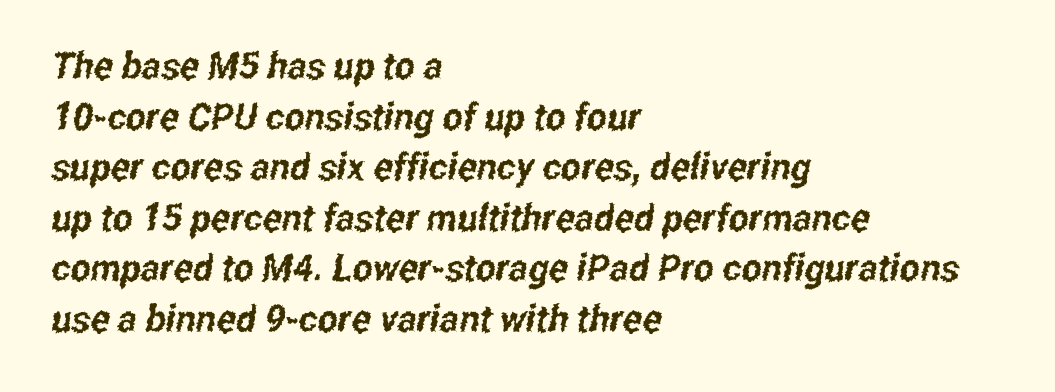
{"serif": "no", "width": "condensed", "stroke_contrast": "low", "x_height": "medium", "monospaced": "no", "underline": "no", "align": "left", "line_spacing": "normal", "line_spacing_ratio": 1.33, "letter_spacing": "normal", "letter_spacing_em": 0.0, "glyph_px": 38}
